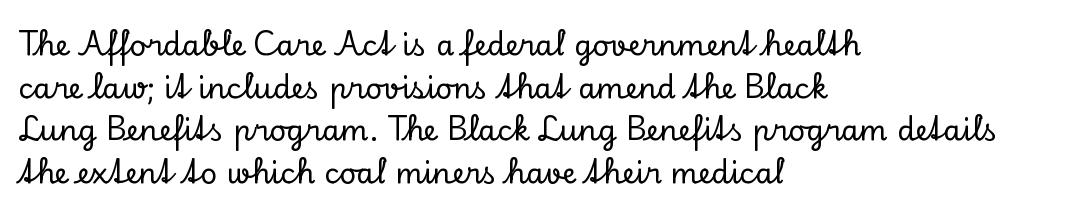
{"italic": "no", "width": "normal", "stroke_contrast": "low", "x_height": "small", "monospaced": "no", "underline": "no", "align": "left", "line_spacing": "normal", "line_spacing_ratio": 1.47, "letter_spacing": "normal", "letter_spacing_em": 0.0, "glyph_px": 29}
